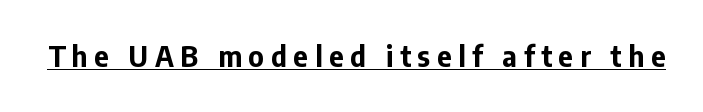
Q: Is the text bold? A: Yes.
Q: Is the text italic (slanted)? A: No, it is upright.
Q: Is the typeface a serif or a sans-serif typeface? A: Sans-serif.
Q: Is the text underlined? A: Yes.
Q: Is the spacing between letters normal or unusually wide? A: Unusually wide.
Q: Width (condensed, normal, or wide)? A: Normal.
Q: Stroke contrast? A: Low.
Q: x-height? A: Medium.
Q: Monospaced? A: No.
